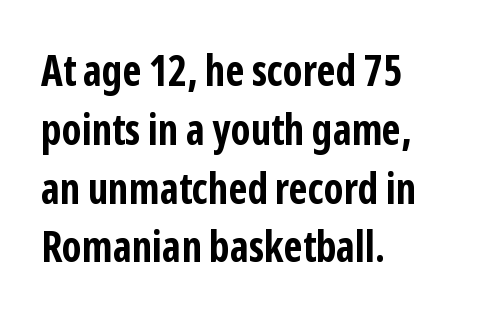
Does extra space separate the letters? No, they use regular spacing. Each line starts at the same left margin while the right side varies. Every stem runs plumb, perpendicular to the baseline. The text was rendered using a sans face with plain stroke endings.
